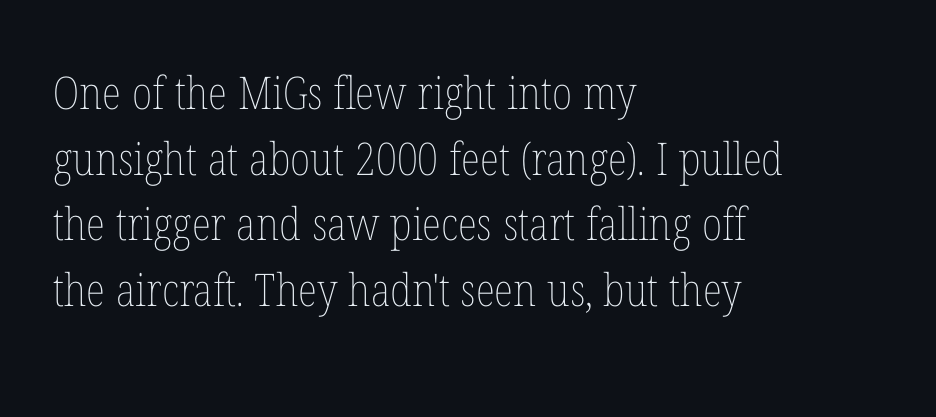
Q: Is the text bold? A: No.
Q: Is the text italic (slanted)? A: No, it is upright.
Q: Is the text underlined? A: No.
Q: How is the paragraph aligned? A: Left-aligned.
Q: Is the spacing between letters normal or unusually wide? A: Normal.
Q: Is the spacing between lines tight, normal or loose? A: Normal.
Q: Width (condensed, normal, or wide)? A: Condensed.
Q: Stroke contrast? A: Low.
Q: x-height? A: Medium.
Q: Monospaced? A: No.
